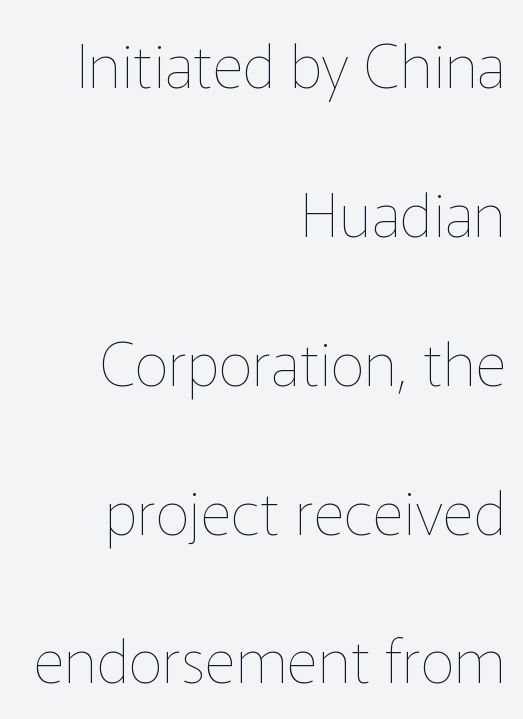
Tracking value appears to be zero — textbook default spacing. Spacing verdict: proportional, widths tailored to each character. No extra ink here — the face is not bold. Quick note: interline space is abundant.
